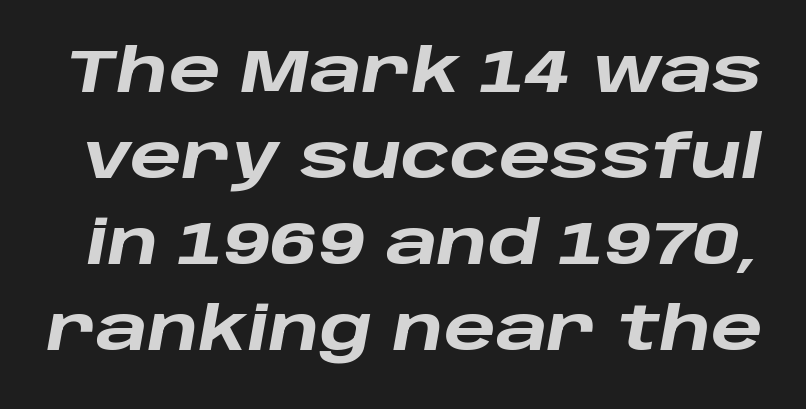
The image shows 61 px heavy, wide type, italic (leaning right); set normal line spacing (1.41x), normal letter spacing, not underlined; low stroke contrast and a large x-height.
